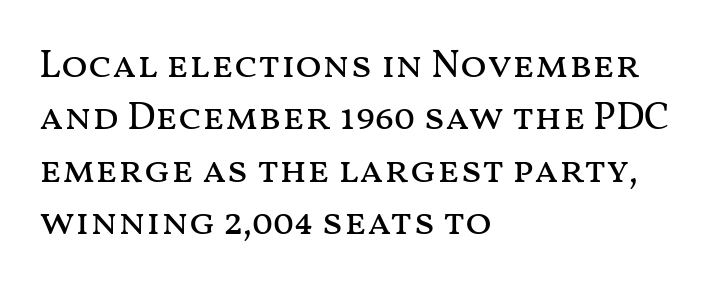
{"italic": "no", "bold": "no", "weight": "regular", "width": "wide", "stroke_contrast": "medium", "x_height": "medium", "monospaced": "no", "underline": "no", "align": "left", "line_spacing": "normal", "line_spacing_ratio": 1.34, "letter_spacing": "normal", "letter_spacing_em": 0.0, "glyph_px": 39}
